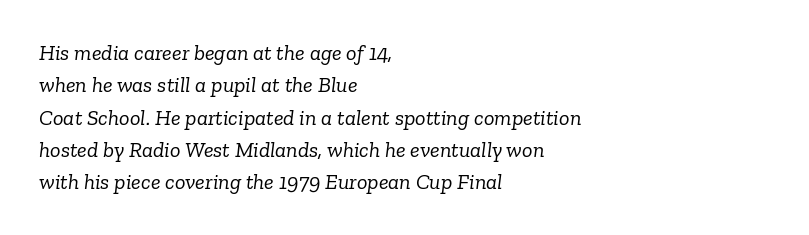
{"italic": "yes", "lean": "right", "slant_degrees": 6, "bold": "no", "underline": "no", "align": "left", "line_spacing": "normal", "line_spacing_ratio": 1.47, "letter_spacing": "normal", "letter_spacing_em": 0.0, "glyph_px": 22}
